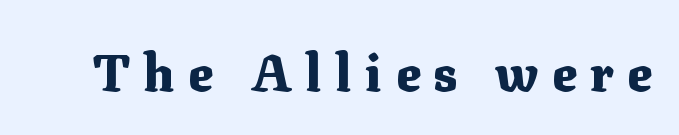
The image shows 51 px heavy serif type, upright; set unusually wide letter spacing (+0.27 em), not underlined; medium stroke contrast and a medium x-height.
